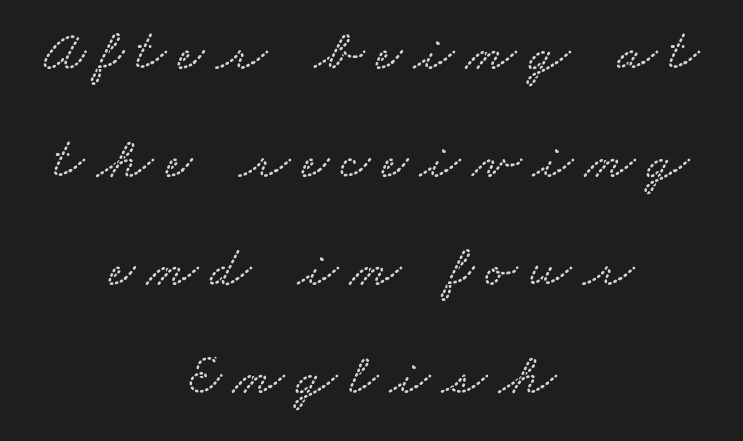
Q: Is the text underlined? A: No.
Q: How is the paragraph aligned? A: Centered.
Q: Is the spacing between letters normal or unusually wide? A: Unusually wide.
Q: Width (condensed, normal, or wide)? A: Wide.
Q: Stroke contrast? A: Low.
Q: x-height? A: Small.
Q: Monospaced? A: No.
